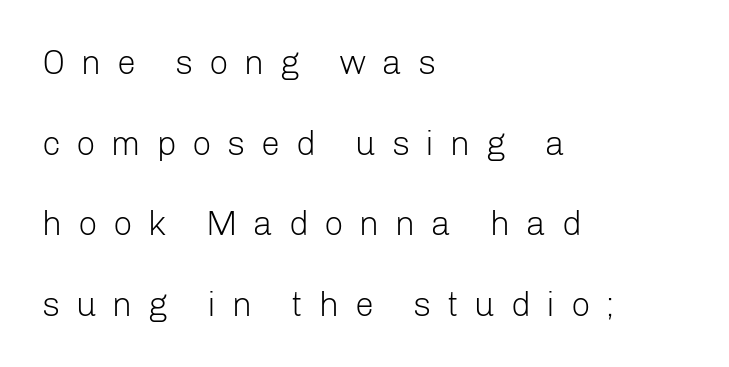
Q: Is the text bold? A: No.
Q: Is the text italic (slanted)? A: No, it is upright.
Q: Is the typeface a serif or a sans-serif typeface? A: Sans-serif.
Q: Is the text underlined? A: No.
Q: How is the paragraph aligned? A: Left-aligned.
Q: Is the spacing between letters normal or unusually wide? A: Unusually wide.
Q: Is the spacing between lines tight, normal or loose? A: Loose.
Q: Width (condensed, normal, or wide)? A: Normal.
Q: Stroke contrast? A: Low.
Q: x-height? A: Medium.
Q: Monospaced? A: No.
